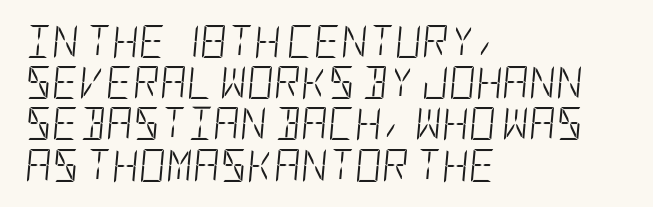
{"italic": "yes", "lean": "right", "slant_degrees": 5, "bold": "no", "weight": "light", "width": "condensed", "stroke_contrast": "low", "x_height": "large", "underline": "no", "align": "left", "line_spacing": "normal", "line_spacing_ratio": 1.25, "letter_spacing": "normal", "letter_spacing_em": 0.0, "glyph_px": 33}
